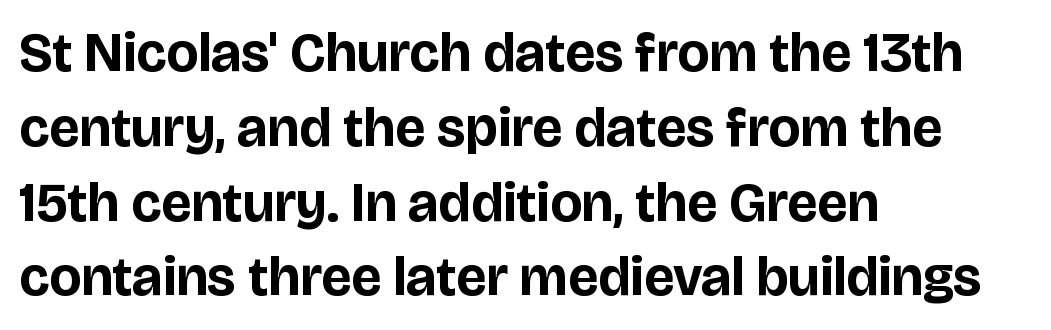
The image shows 55 px bold sans-serif type, upright; set left-aligned, normal line spacing (1.36x), normal letter spacing, not underlined; low stroke contrast and a large x-height.
